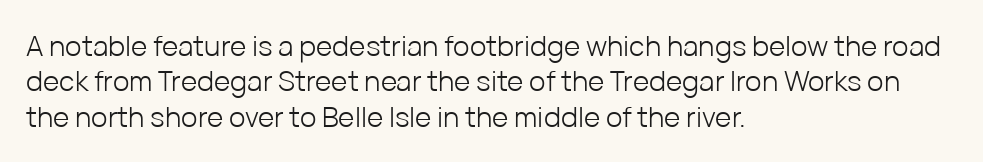
Q: Is the text bold? A: No.
Q: Is the text italic (slanted)? A: No, it is upright.
Q: Is the typeface a serif or a sans-serif typeface? A: Sans-serif.
Q: Is the text underlined? A: No.
Q: How is the paragraph aligned? A: Left-aligned.
Q: Is the spacing between letters normal or unusually wide? A: Normal.
Q: Is the spacing between lines tight, normal or loose? A: Normal.
Q: Width (condensed, normal, or wide)? A: Normal.
Q: Stroke contrast? A: Low.
Q: x-height? A: Medium.
Q: Monospaced? A: No.
